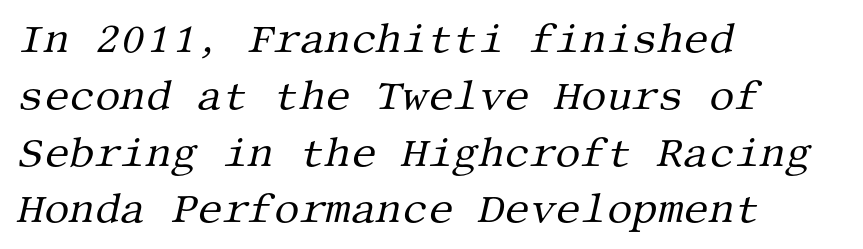
{"serif": "yes", "italic": "yes", "lean": "right", "slant_degrees": 13, "bold": "no", "weight": "regular", "width": "normal", "stroke_contrast": "medium", "x_height": "large", "underline": "no", "align": "left", "line_spacing": "normal", "line_spacing_ratio": 1.42, "letter_spacing": "normal", "letter_spacing_em": 0.0, "glyph_px": 40}
